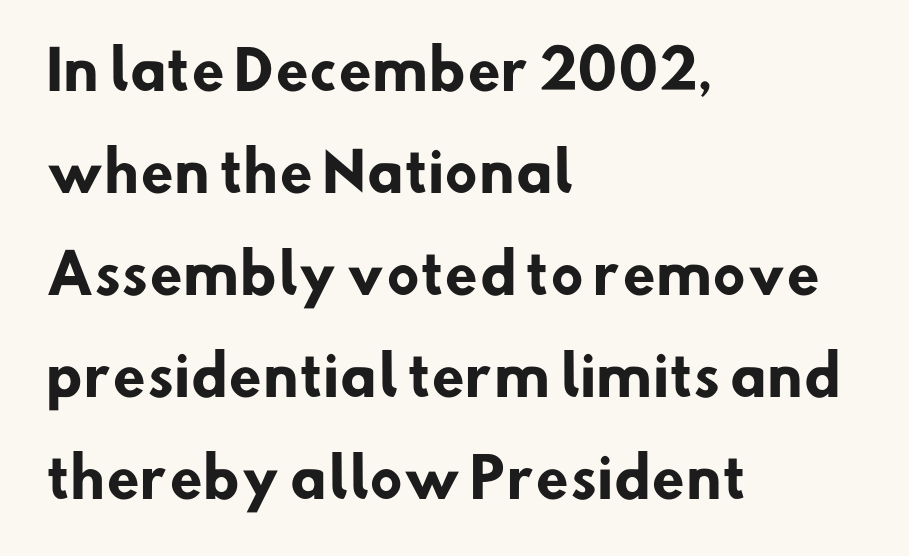
The text block is weighted toward the left margin, trailing off unevenly rightward. Set as a true bold cut, around the 700 mark. These lines are composed in type without serifs. Lines of text with bare space underneath. Looks like regular typesetting: each glyph gets only the width it needs.
